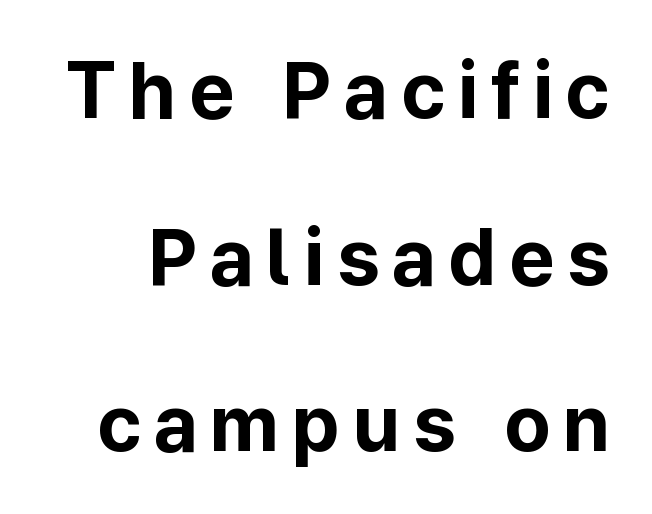
{"serif": "no", "italic": "no", "bold": "yes", "weight": "bold", "width": "normal", "stroke_contrast": "low", "x_height": "medium", "monospaced": "no", "underline": "no", "line_spacing": "loose", "line_spacing_ratio": 2.11, "glyph_px": 79}
